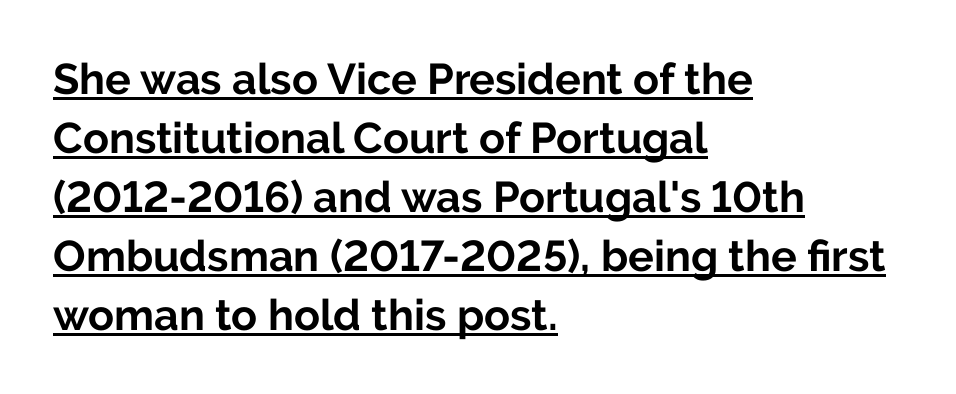
{"serif": "no", "italic": "no", "bold": "yes", "weight": "bold", "width": "normal", "stroke_contrast": "low", "x_height": "medium", "monospaced": "no", "underline": "yes", "align": "left", "line_spacing": "normal", "line_spacing_ratio": 1.37, "letter_spacing": "normal", "letter_spacing_em": 0.0, "glyph_px": 43}
